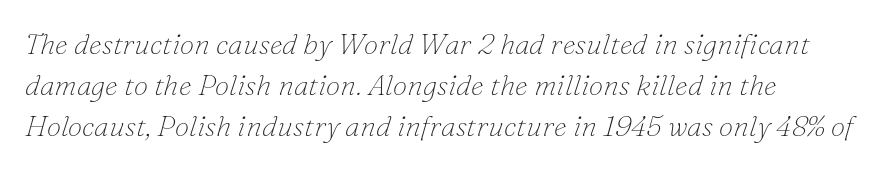
{"serif": "yes", "italic": "yes", "lean": "right", "slant_degrees": 16, "bold": "no", "weight": "thin", "width": "normal", "stroke_contrast": "low", "x_height": "small", "monospaced": "no", "underline": "no", "line_spacing": "normal", "line_spacing_ratio": 1.42, "letter_spacing": "normal", "letter_spacing_em": 0.0, "glyph_px": 29}
